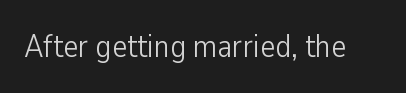
{"serif": "no", "italic": "no", "bold": "no", "weight": "light", "width": "condensed", "stroke_contrast": "low", "x_height": "medium", "monospaced": "no", "underline": "no", "letter_spacing": "normal", "letter_spacing_em": 0.0, "glyph_px": 32}
